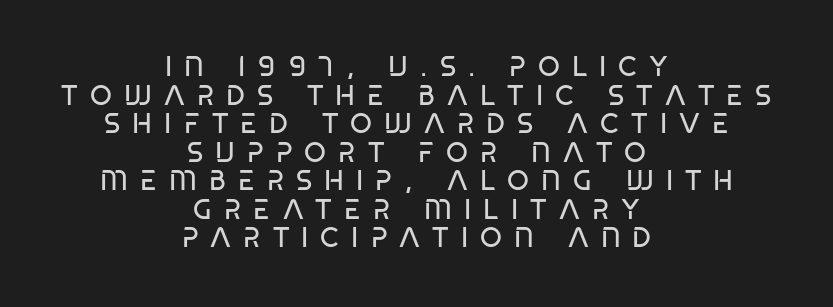
The image shows 28 px regular-weight, condensed sans-serif type; set centered, tight line spacing (1.02x), unusually wide letter spacing (+0.43 em), not underlined; low stroke contrast and a large x-height.
